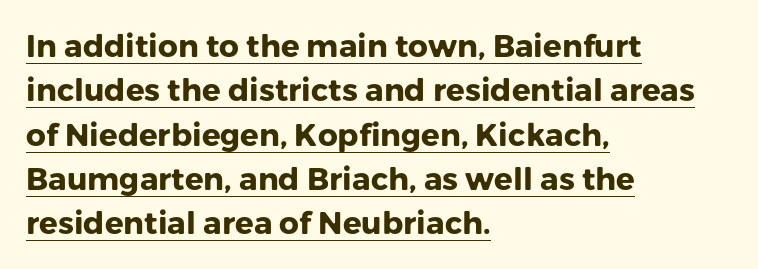
The image shows 31 px heavy sans-serif type, upright; set left-aligned, normal line spacing (1.43x), normal letter spacing, underlined; low stroke contrast and a medium x-height.
